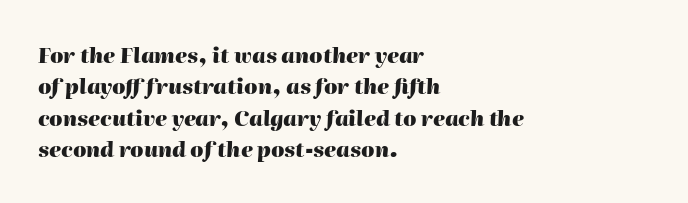
{"italic": "yes", "lean": "right", "slant_degrees": 2, "bold": "yes", "underline": "no", "align": "left", "line_spacing": "normal", "line_spacing_ratio": 1.5, "letter_spacing": "normal", "letter_spacing_em": 0.0, "glyph_px": 21}
